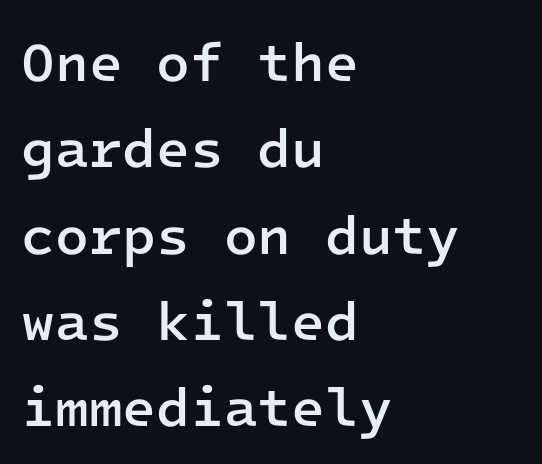
{"serif": "no", "italic": "no", "bold": "semi", "weight": "semibold", "width": "normal", "stroke_contrast": "low", "x_height": "medium", "monospaced": "yes", "underline": "no", "align": "left", "line_spacing": "normal", "line_spacing_ratio": 1.57, "letter_spacing": "normal", "letter_spacing_em": 0.0, "glyph_px": 55}
